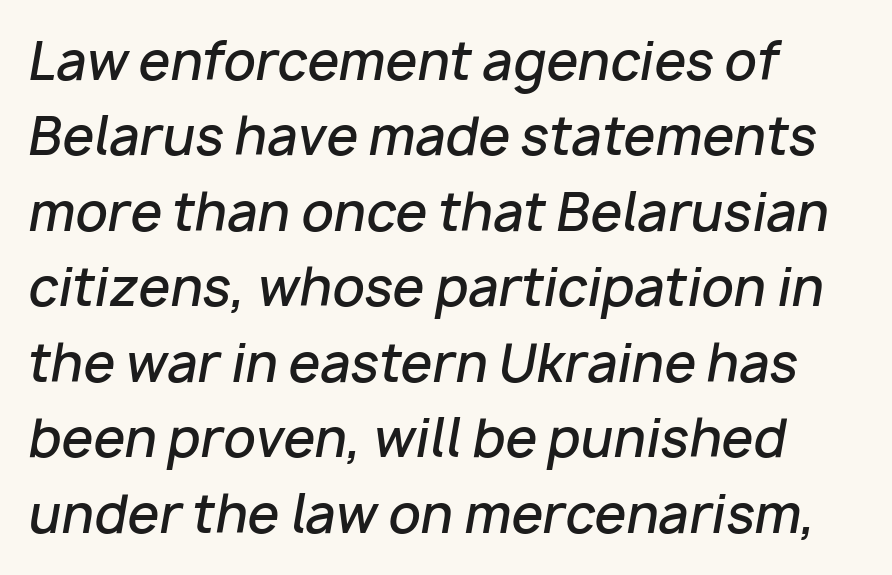
Q: Is the text bold? A: Semi-bold.
Q: Is the text italic (slanted)? A: Yes, it leans right by about 10 degrees.
Q: Is the text underlined? A: No.
Q: How is the paragraph aligned? A: Left-aligned.
Q: Is the spacing between letters normal or unusually wide? A: Normal.
Q: Is the spacing between lines tight, normal or loose? A: Normal.
Q: Width (condensed, normal, or wide)? A: Normal.
Q: Stroke contrast? A: Low.
Q: x-height? A: Medium.
Q: Monospaced? A: No.
